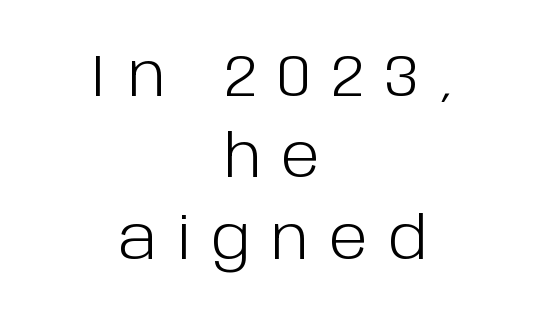
{"serif": "no", "italic": "no", "bold": "no", "weight": "light", "width": "normal", "stroke_contrast": "low", "x_height": "large", "monospaced": "no", "underline": "no", "align": "center", "line_spacing": "normal", "line_spacing_ratio": 1.38, "letter_spacing": "wide", "letter_spacing_em": 0.35, "glyph_px": 59}
